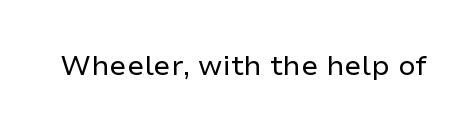
{"serif": "no", "italic": "no", "bold": "no", "weight": "regular", "width": "normal", "stroke_contrast": "low", "x_height": "medium", "monospaced": "no", "underline": "no", "letter_spacing": "normal", "letter_spacing_em": 0.0, "glyph_px": 28}
